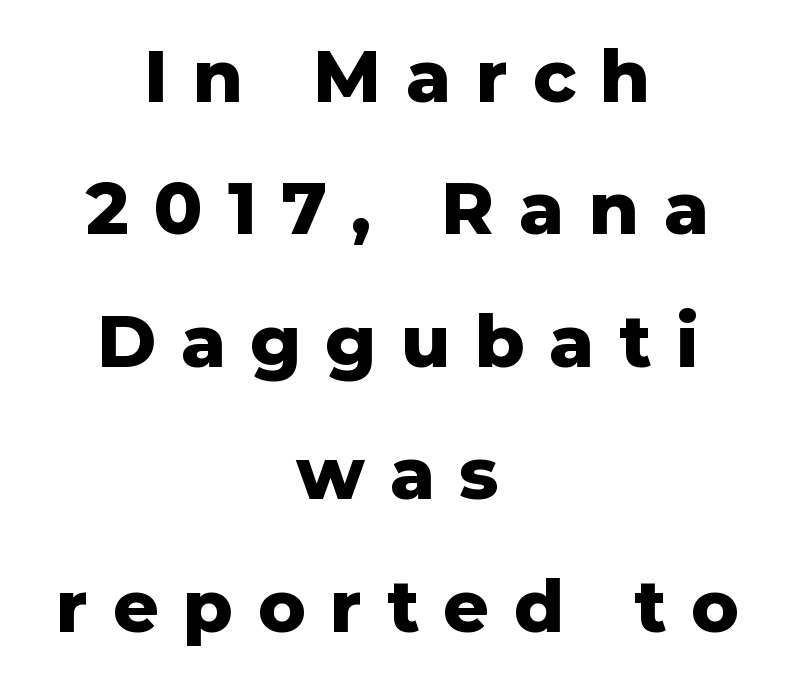
Q: Is the text bold? A: Yes.
Q: Is the text italic (slanted)? A: No, it is upright.
Q: Is the typeface a serif or a sans-serif typeface? A: Sans-serif.
Q: Is the text underlined? A: No.
Q: How is the paragraph aligned? A: Centered.
Q: Is the spacing between letters normal or unusually wide? A: Unusually wide.
Q: Width (condensed, normal, or wide)? A: Normal.
Q: Stroke contrast? A: Low.
Q: x-height? A: Medium.
Q: Monospaced? A: No.
